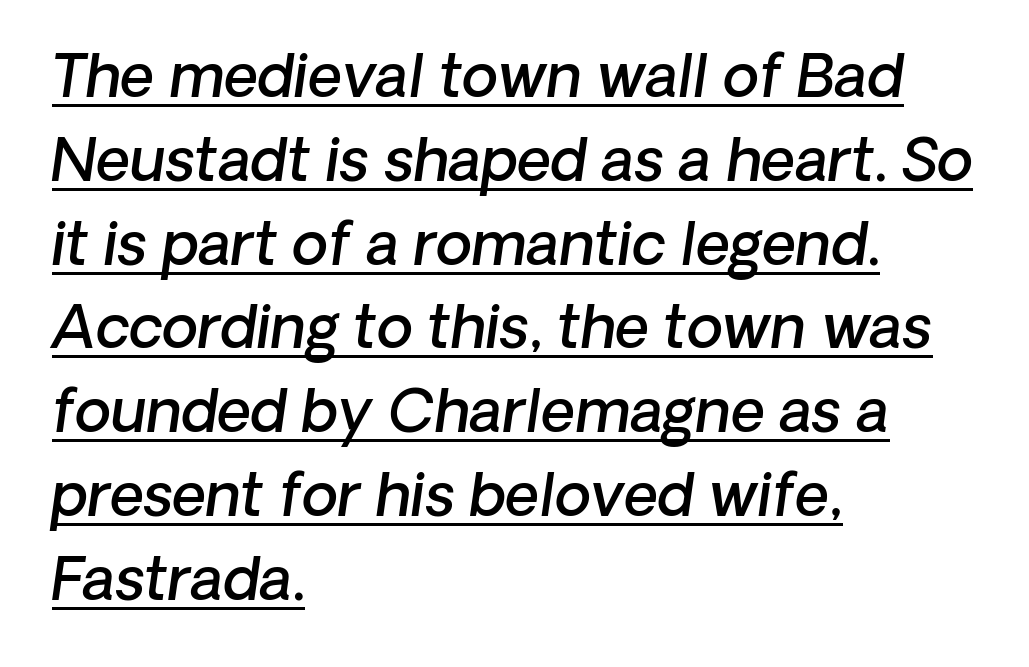
Q: Is the text bold? A: Semi-bold.
Q: Is the typeface a serif or a sans-serif typeface? A: Sans-serif.
Q: Is the text underlined? A: Yes.
Q: How is the paragraph aligned? A: Left-aligned.
Q: Is the spacing between letters normal or unusually wide? A: Normal.
Q: Is the spacing between lines tight, normal or loose? A: Normal.
Q: Width (condensed, normal, or wide)? A: Normal.
Q: Stroke contrast? A: Low.
Q: x-height? A: Medium.
Q: Monospaced? A: No.
